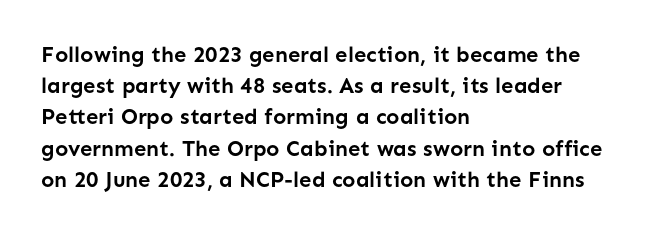
The image shows 22 px bold type, upright; set left-aligned, normal line spacing (1.42x), normal letter spacing, not underlined.
